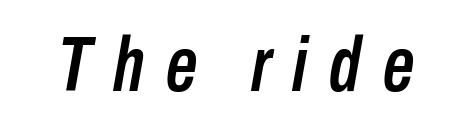
{"italic": "yes", "lean": "right", "slant_degrees": 10, "width": "condensed", "stroke_contrast": "low", "x_height": "medium", "monospaced": "no", "underline": "no", "letter_spacing": "wide", "letter_spacing_em": 0.28, "glyph_px": 78}
